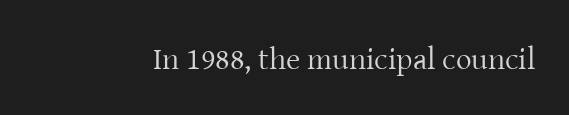
Q: Is the text bold? A: No.
Q: Is the text italic (slanted)? A: No, it is upright.
Q: Is the typeface a serif or a sans-serif typeface? A: Serif.
Q: Is the text underlined? A: No.
Q: Is the spacing between letters normal or unusually wide? A: Normal.
Q: Width (condensed, normal, or wide)? A: Normal.
Q: Stroke contrast? A: Low.
Q: x-height? A: Medium.
Q: Monospaced? A: No.
